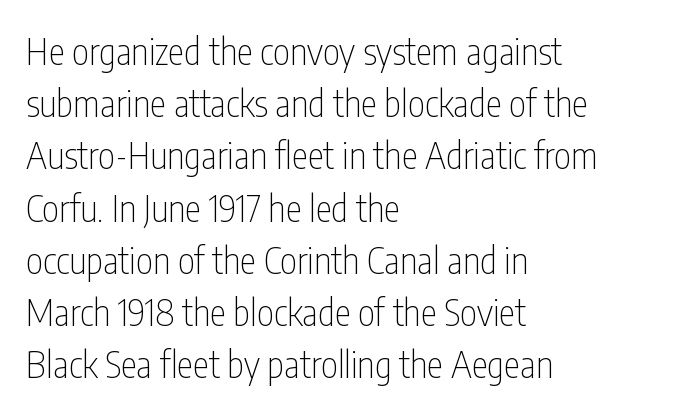
Q: Is the text bold? A: No.
Q: Is the text italic (slanted)? A: No, it is upright.
Q: Is the typeface a serif or a sans-serif typeface? A: Sans-serif.
Q: Is the text underlined? A: No.
Q: How is the paragraph aligned? A: Left-aligned.
Q: Is the spacing between letters normal or unusually wide? A: Normal.
Q: Is the spacing between lines tight, normal or loose? A: Normal.
Q: Width (condensed, normal, or wide)? A: Condensed.
Q: Stroke contrast? A: Low.
Q: x-height? A: Medium.
Q: Monospaced? A: No.
